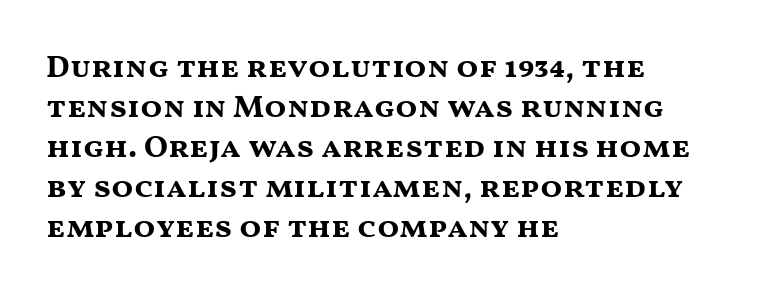
{"serif": "no", "italic": "no", "bold": "yes", "weight": "bold", "width": "wide", "stroke_contrast": "medium", "x_height": "medium", "monospaced": "no", "underline": "no", "align": "left", "line_spacing": "normal", "line_spacing_ratio": 1.25, "letter_spacing": "normal", "letter_spacing_em": 0.0, "glyph_px": 32}
